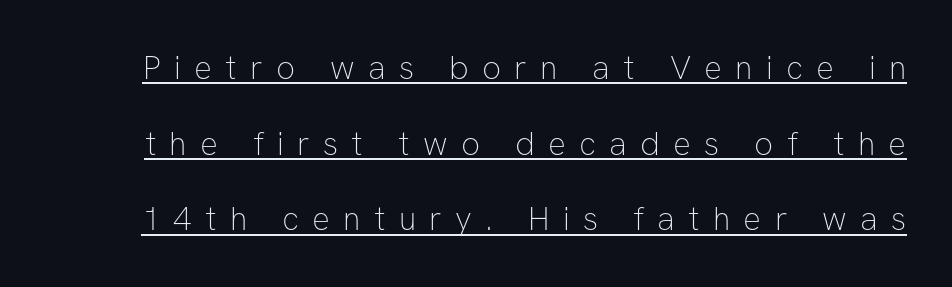
{"serif": "no", "italic": "no", "bold": "no", "weight": "thin", "width": "normal", "stroke_contrast": "low", "x_height": "medium", "monospaced": "no", "underline": "yes", "line_spacing": "loose", "line_spacing_ratio": 2.29, "letter_spacing": "wide", "letter_spacing_em": 0.4, "glyph_px": 33}
